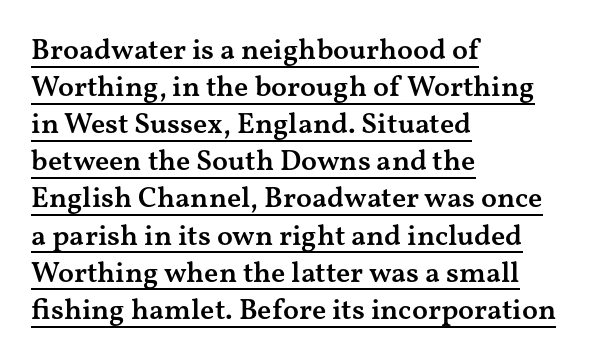
Q: Is the text bold? A: Semi-bold.
Q: Is the text italic (slanted)? A: No, it is upright.
Q: Is the typeface a serif or a sans-serif typeface? A: Serif.
Q: Is the text underlined? A: Yes.
Q: How is the paragraph aligned? A: Left-aligned.
Q: Is the spacing between letters normal or unusually wide? A: Normal.
Q: Is the spacing between lines tight, normal or loose? A: Normal.
Q: Width (condensed, normal, or wide)? A: Wide.
Q: Stroke contrast? A: Medium.
Q: x-height? A: Medium.
Q: Monospaced? A: No.
